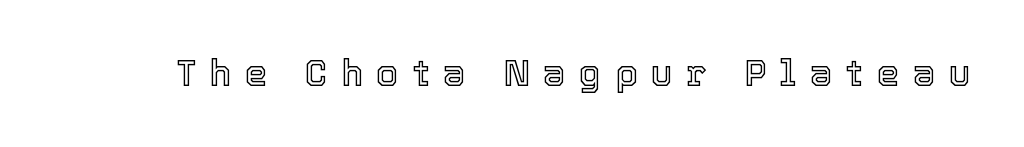
The letters stand upright; this is a roman face. Beneath every word, the page is bare. Think of a printed novel: that variable character pitch is what you see here. Display-style spreading of the glyphs; the letterfit is very open.
